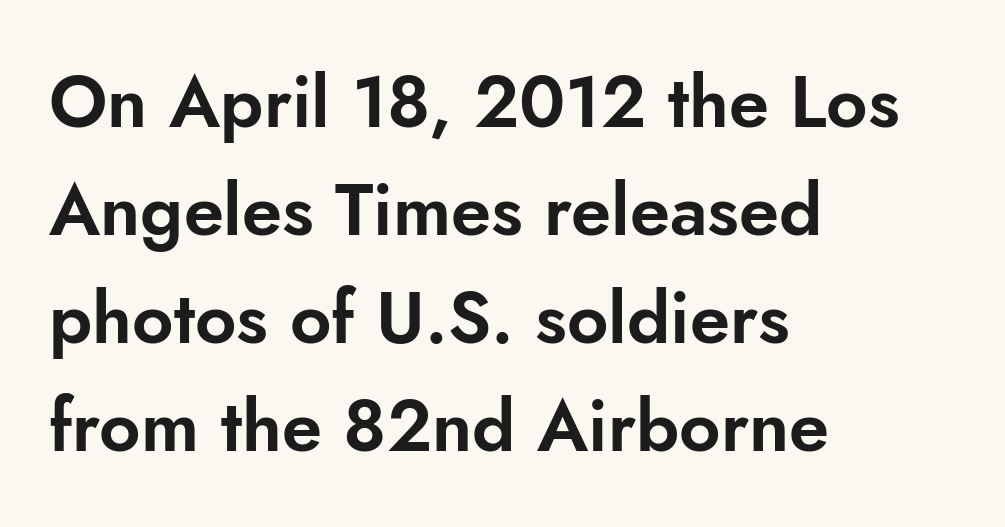
Glyph-to-glyph distance matches everyday printed text. In terms of posture, this sample is upright. What kind of face is this? One without serifs — a sans. Reading down the block, your eye returns to a fixed left position each line. The face used here is proportionally spaced, like ordinary book or web type. Has an underline been added? It has not.
